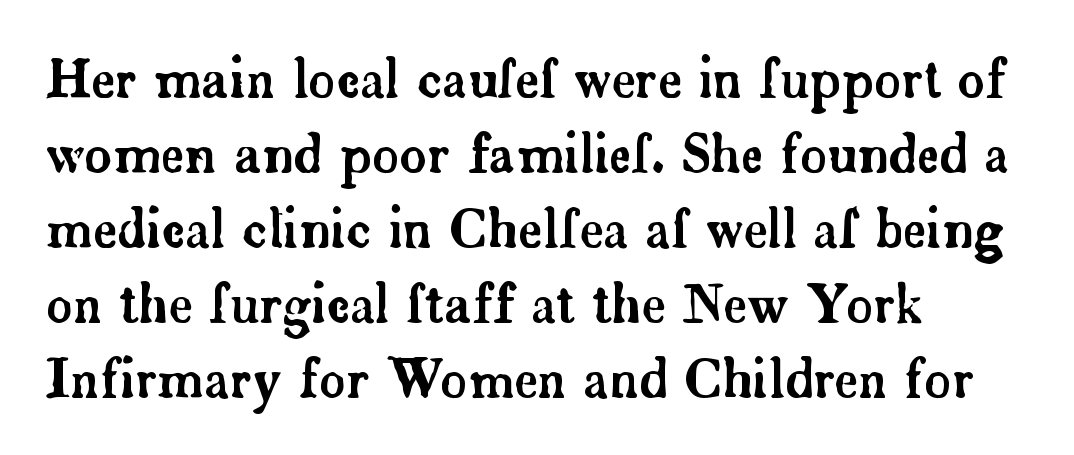
{"serif": "yes", "italic": "no", "width": "normal", "stroke_contrast": "low", "x_height": "small", "monospaced": "no", "underline": "no", "align": "left", "line_spacing": "normal", "line_spacing_ratio": 1.44, "letter_spacing": "normal", "letter_spacing_em": 0.0, "glyph_px": 52}
